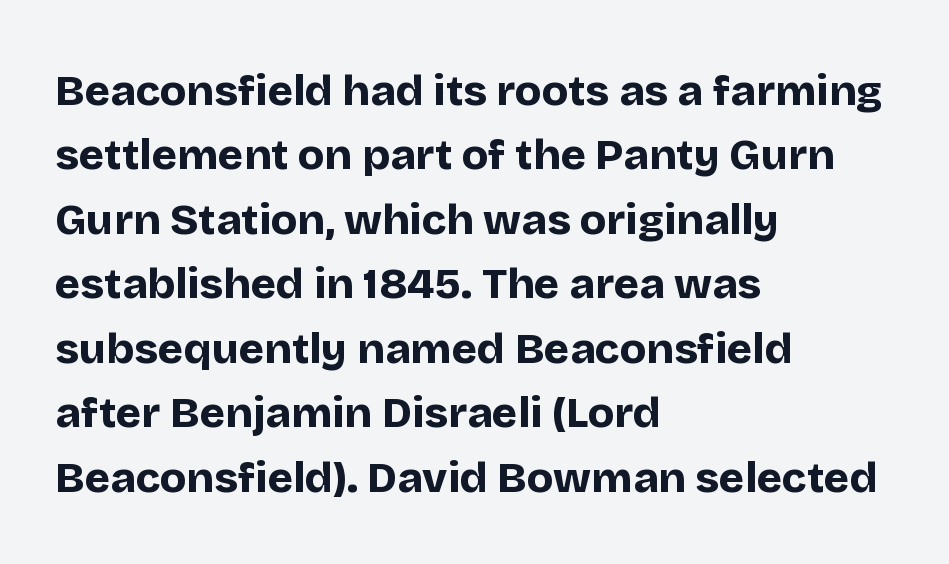
The image shows 43 px bold sans-serif type, upright; set left-aligned, normal line spacing (1.5x), normal letter spacing, not underlined; low stroke contrast and a large x-height.
